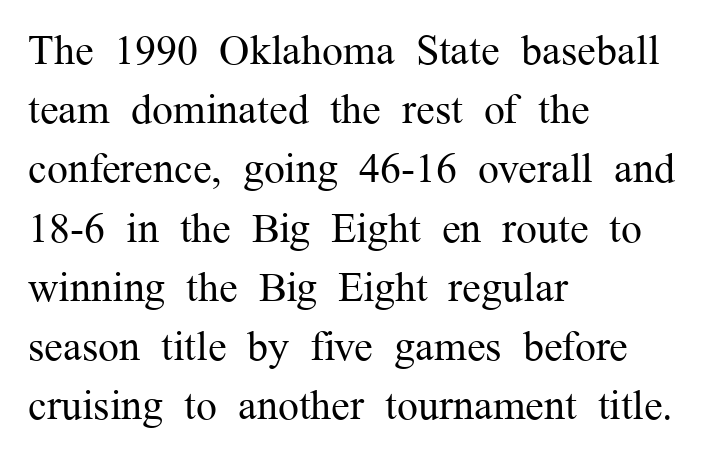
Note: serifs present on the glyphs. If you measured baseline to baseline, you'd find a middling distance. Does the lettering tilt? It doesn't — this is upright. Varying glyph widths throughout — classic text-font behaviour. Typeset ragged right — the left edge is the straight one.
